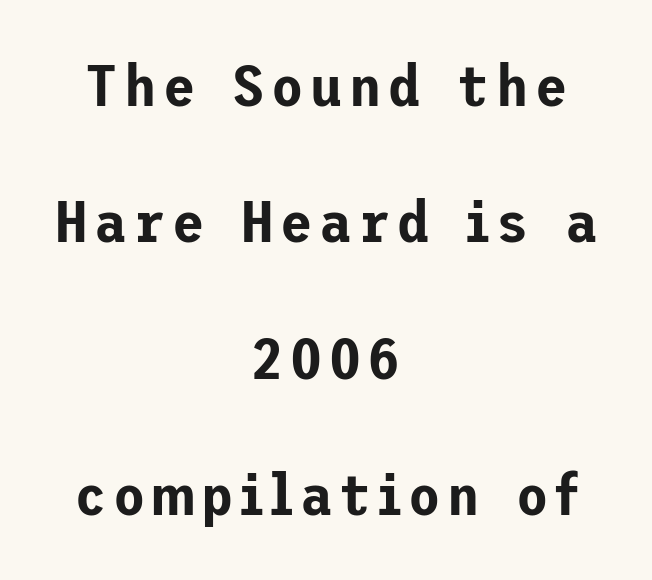
Q: Is the text italic (slanted)? A: No, it is upright.
Q: Is the typeface a serif or a sans-serif typeface? A: Sans-serif.
Q: Is the text underlined? A: No.
Q: How is the paragraph aligned? A: Centered.
Q: Is the spacing between lines tight, normal or loose? A: Loose.
Q: Width (condensed, normal, or wide)? A: Normal.
Q: Stroke contrast? A: Low.
Q: x-height? A: Medium.
